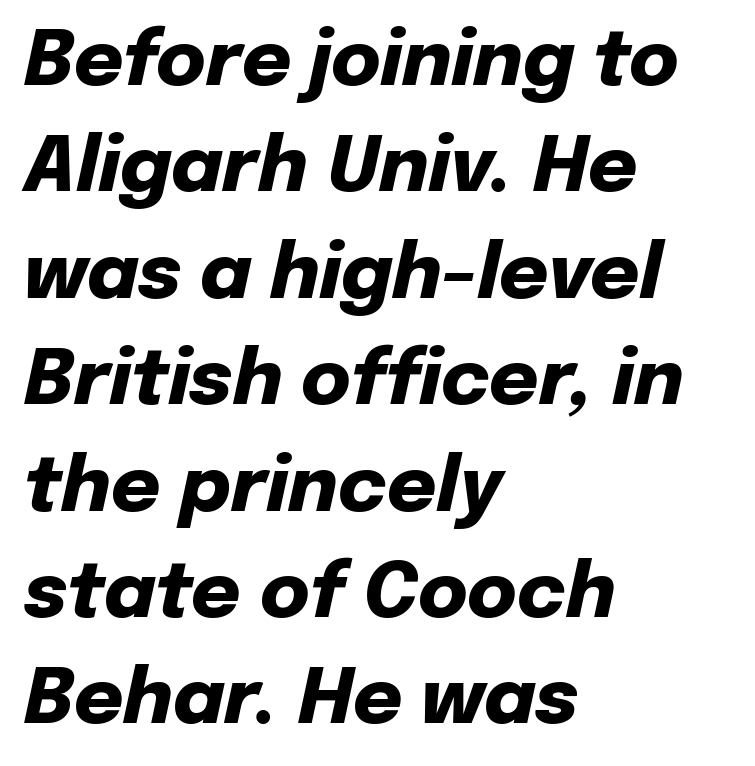
{"italic": "yes", "lean": "right", "slant_degrees": 12, "bold": "yes", "weight": "heavy", "width": "normal", "stroke_contrast": "low", "x_height": "medium", "monospaced": "no", "underline": "no", "align": "left", "line_spacing": "normal", "line_spacing_ratio": 1.4, "letter_spacing": "normal", "letter_spacing_em": 0.0, "glyph_px": 76}
